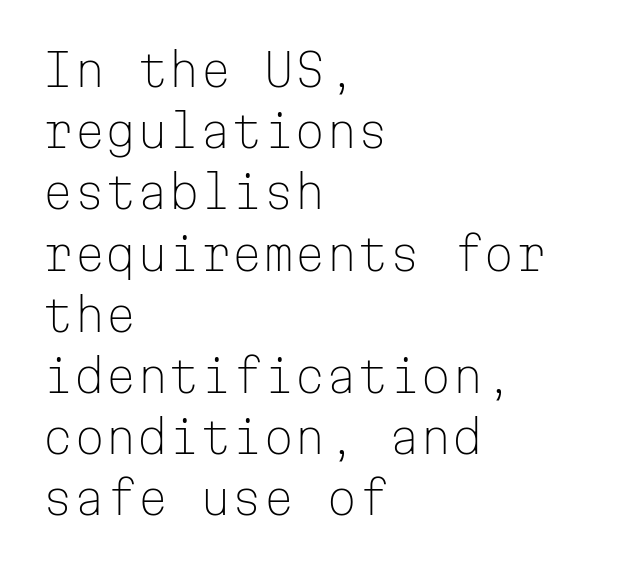
The image shows 45 px light sans-serif type, upright, monospaced; set left-aligned, normal line spacing (1.36x), normal letter spacing, not underlined; low stroke contrast and a medium x-height.
